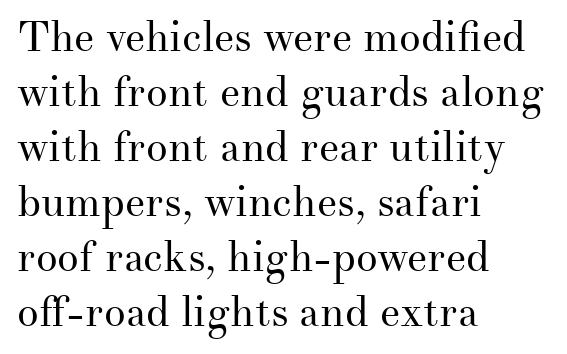
The image shows 43 px regular-weight serif type, upright; set left-aligned, normal line spacing (1.28x), normal letter spacing, not underlined; medium stroke contrast and a small x-height.
